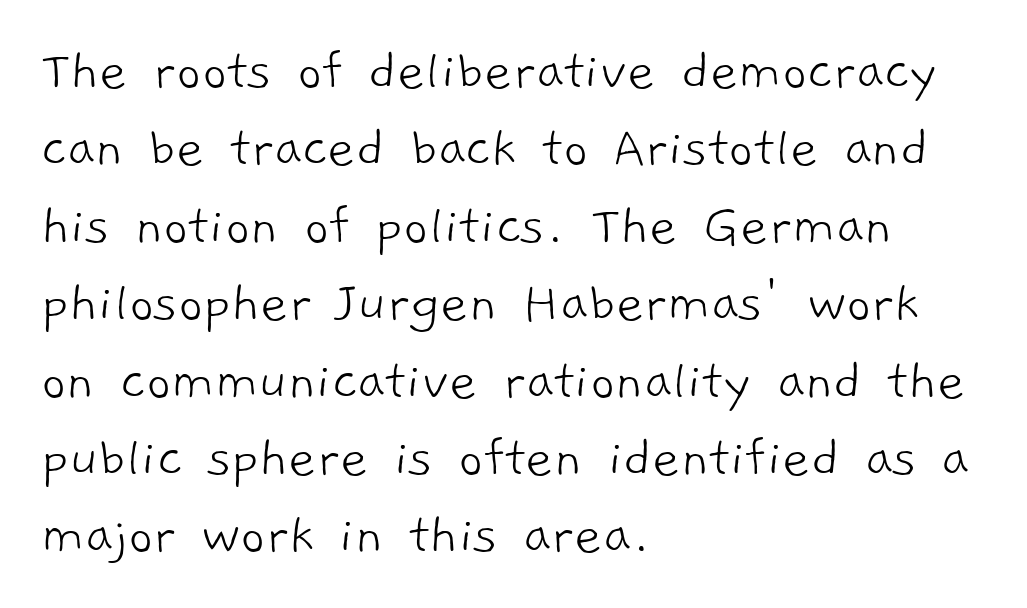
The image shows 60 px light sans-serif type; set left-aligned, normal line spacing (1.29x), normal letter spacing, not underlined; low stroke contrast and a medium x-height.
